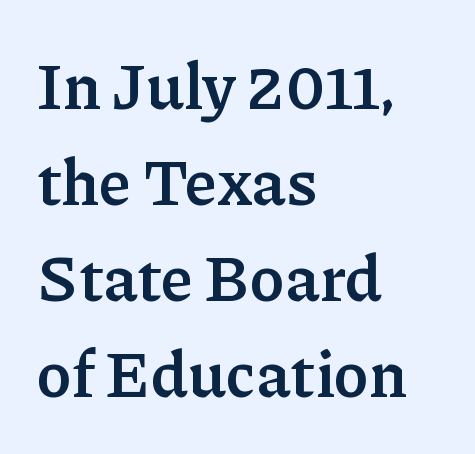
Is the block centered? No — it sits flush against the left margin. Compared with typical paragraphs, the rows here are spaced about the same. A typesetter would call this zero additional tracking. Heavy, bold letterforms.
